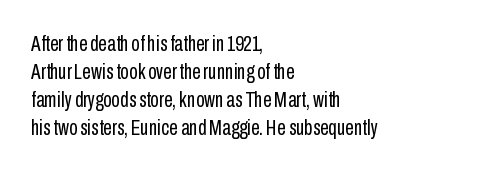
Q: Is the text bold? A: No.
Q: Is the text italic (slanted)? A: No, it is upright.
Q: Is the text underlined? A: No.
Q: How is the paragraph aligned? A: Left-aligned.
Q: Is the spacing between letters normal or unusually wide? A: Normal.
Q: Is the spacing between lines tight, normal or loose? A: Normal.
